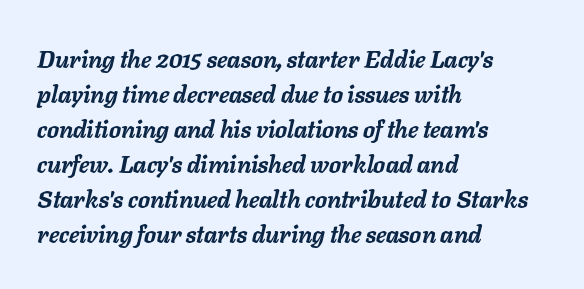
The image shows 24 px bold type, italic (leaning right); set left-aligned, normal line spacing (1.46x), normal letter spacing, not underlined.
